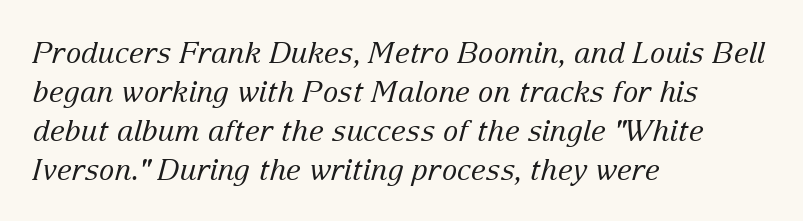
{"serif": "yes", "italic": "yes", "lean": "right", "slant_degrees": 15, "bold": "no", "weight": "regular", "width": "normal", "stroke_contrast": "low", "x_height": "medium", "monospaced": "no", "underline": "no", "align": "left", "line_spacing": "normal", "line_spacing_ratio": 1.34, "letter_spacing": "normal", "letter_spacing_em": 0.0, "glyph_px": 29}
